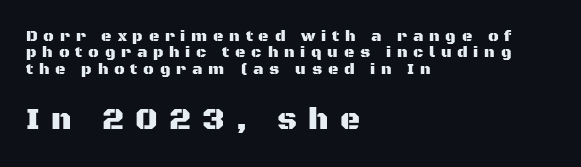
{"serif": "no", "italic": "no", "width": "normal", "stroke_contrast": "medium", "x_height": "large", "monospaced": "no", "underline": "no", "align": "left", "line_spacing": "tight", "line_spacing_ratio": 1.03, "letter_spacing": "wide", "letter_spacing_em": 0.36, "larger_block": "second", "size_ratio": 1.94, "glyph_px": 31}
